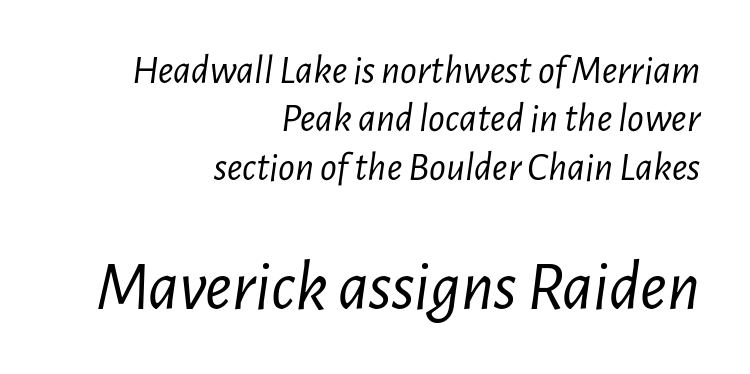
{"italic": "yes", "lean": "right", "slant_degrees": 7, "bold": "no", "weight": "light", "width": "condensed", "stroke_contrast": "low", "x_height": "medium", "monospaced": "no", "underline": "no", "align": "right", "line_spacing_ratio": 1.18, "letter_spacing": "normal", "letter_spacing_em": 0.0, "larger_block": "second", "size_ratio": 1.73, "glyph_px": 71}
